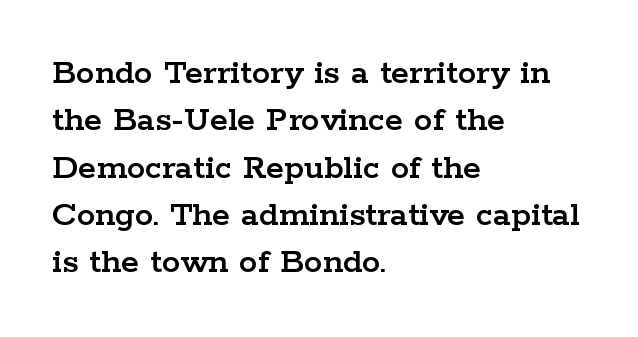
The type family on display is of the serif kind. The type is set solid horizontally, with unmodified tracking. Line starts are locked; line ends wander. These lines are rendered in a variable-pitch font. Each row of text sits above clean, open space. Does the lettering tilt? It doesn't — this is upright.
